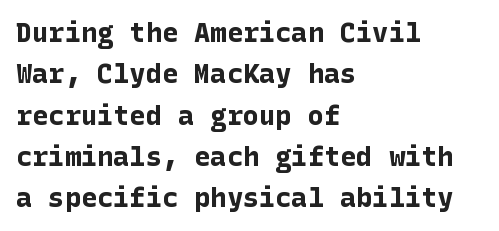
The image shows 27 px bold type, upright; set left-aligned, normal line spacing (1.53x), normal letter spacing, not underlined.
